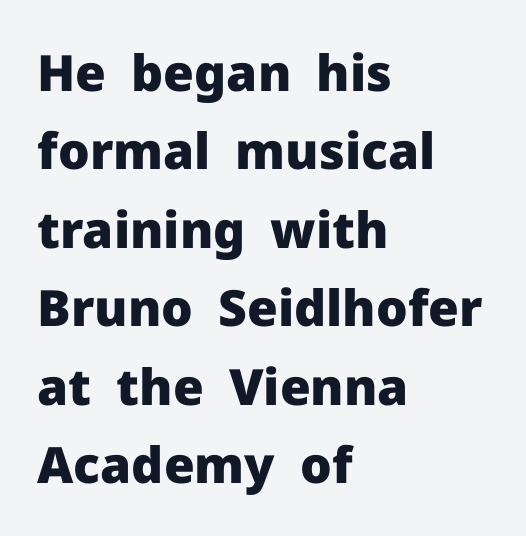
{"serif": "no", "italic": "no", "bold": "yes", "weight": "heavy", "width": "normal", "stroke_contrast": "low", "x_height": "medium", "monospaced": "no", "underline": "no", "align": "left", "line_spacing": "normal", "line_spacing_ratio": 1.57, "letter_spacing": "normal", "letter_spacing_em": 0.0, "glyph_px": 50}
